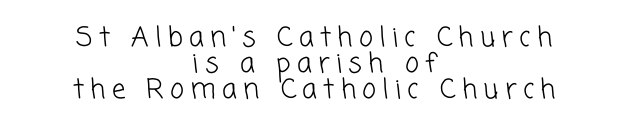
Q: Is the text bold? A: No.
Q: Is the text underlined? A: No.
Q: How is the paragraph aligned? A: Centered.
Q: Is the spacing between letters normal or unusually wide? A: Unusually wide.
Q: Is the spacing between lines tight, normal or loose? A: Tight.
